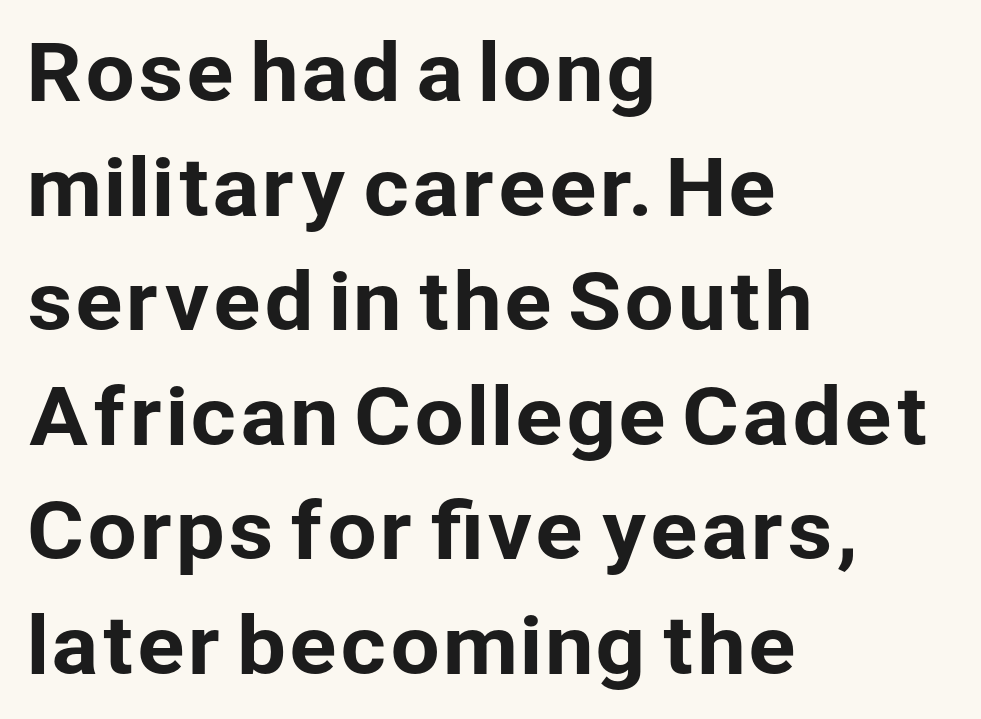
{"serif": "no", "italic": "no", "width": "normal", "stroke_contrast": "low", "x_height": "medium", "monospaced": "no", "underline": "no", "align": "left", "line_spacing": "normal", "line_spacing_ratio": 1.45, "letter_spacing": "normal", "letter_spacing_em": 0.0, "glyph_px": 79}
